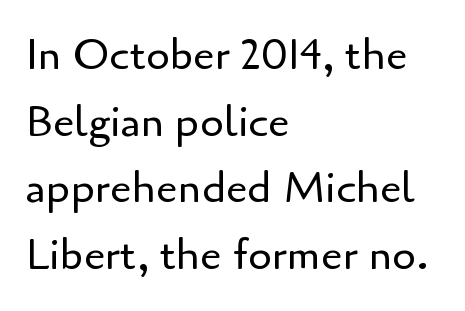
Where is the straight margin? On the left. A clean baseline with only descenders dipping below it. When letters stand straight like this, we call the style roman or upright. This is not heavy type; no bold has been used. Note the varied advance widths — an 'i' is clearly narrower than an 'm'.
